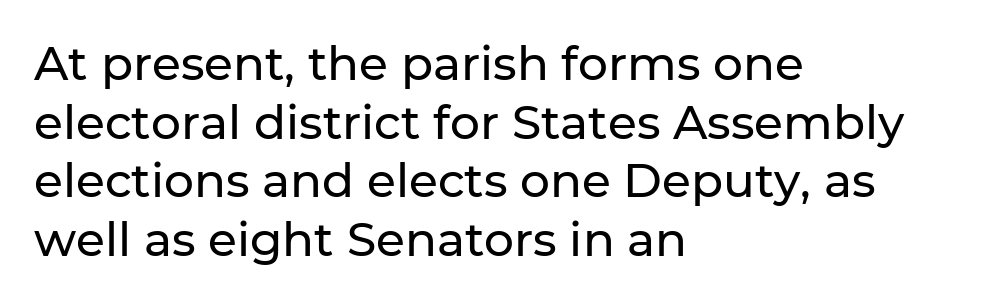
Q: Is the text italic (slanted)? A: No, it is upright.
Q: Is the typeface a serif or a sans-serif typeface? A: Sans-serif.
Q: Is the text underlined? A: No.
Q: How is the paragraph aligned? A: Left-aligned.
Q: Is the spacing between letters normal or unusually wide? A: Normal.
Q: Is the spacing between lines tight, normal or loose? A: Normal.
Q: Width (condensed, normal, or wide)? A: Normal.
Q: Stroke contrast? A: Low.
Q: x-height? A: Medium.
Q: Monospaced? A: No.
